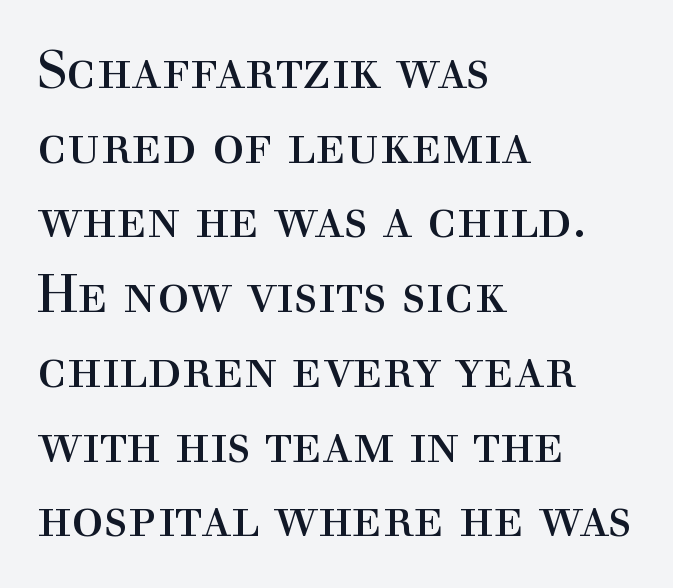
A quiet, ordinary-to-light weight characterises the typeface. Students, observe: this is what conventionally led text looks like. You can tell from the footed stems that serif type was used. Italic? Not at all — the glyphs are vertical. Words float on clear page, feet unadorned. Is this a fixed-width face? No — the glyphs have proportional, varying widths.
